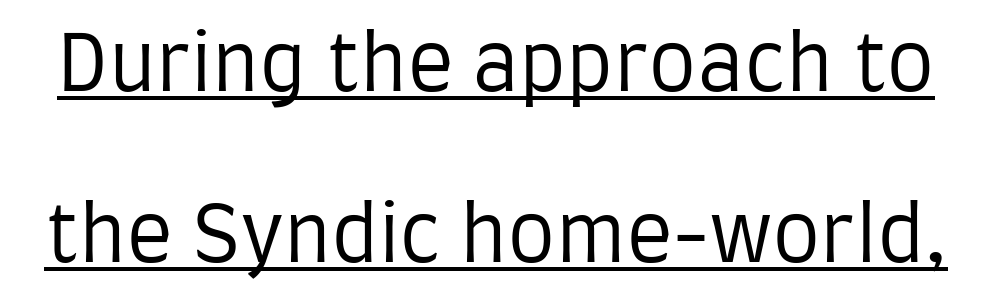
The face used here is proportionally spaced, like ordinary book or web type. Caption: face not bold, strokes unweighted. Ordinary non-slanted type is in use. Underlining? Definitely there. The tracking reads as untouched default to a designer's eye. Regarding serifs, this sample does without them.
